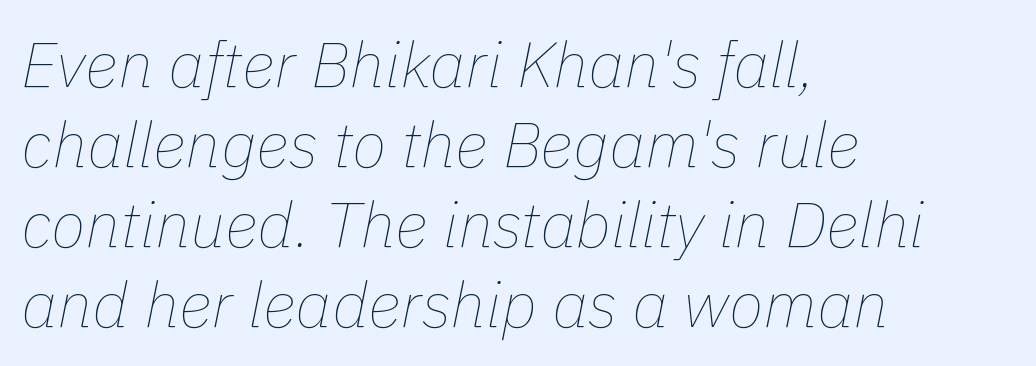
Q: Is the text bold? A: No.
Q: Is the text italic (slanted)? A: Yes, it leans right by about 11 degrees.
Q: Is the text underlined? A: No.
Q: How is the paragraph aligned? A: Left-aligned.
Q: Is the spacing between letters normal or unusually wide? A: Normal.
Q: Is the spacing between lines tight, normal or loose? A: Normal.
Q: Width (condensed, normal, or wide)? A: Normal.
Q: Stroke contrast? A: Low.
Q: x-height? A: Medium.
Q: Monospaced? A: No.
